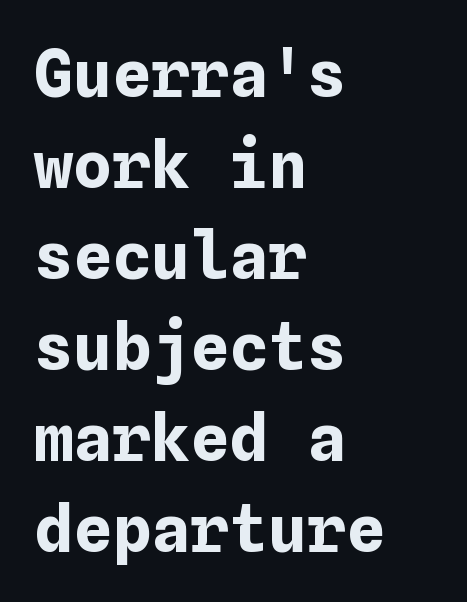
Q: Is the text bold? A: Yes.
Q: Is the text italic (slanted)? A: No, it is upright.
Q: Is the text underlined? A: No.
Q: How is the paragraph aligned? A: Left-aligned.
Q: Is the spacing between letters normal or unusually wide? A: Normal.
Q: Is the spacing between lines tight, normal or loose? A: Normal.
Q: Width (condensed, normal, or wide)? A: Normal.
Q: Stroke contrast? A: Low.
Q: x-height? A: Medium.
